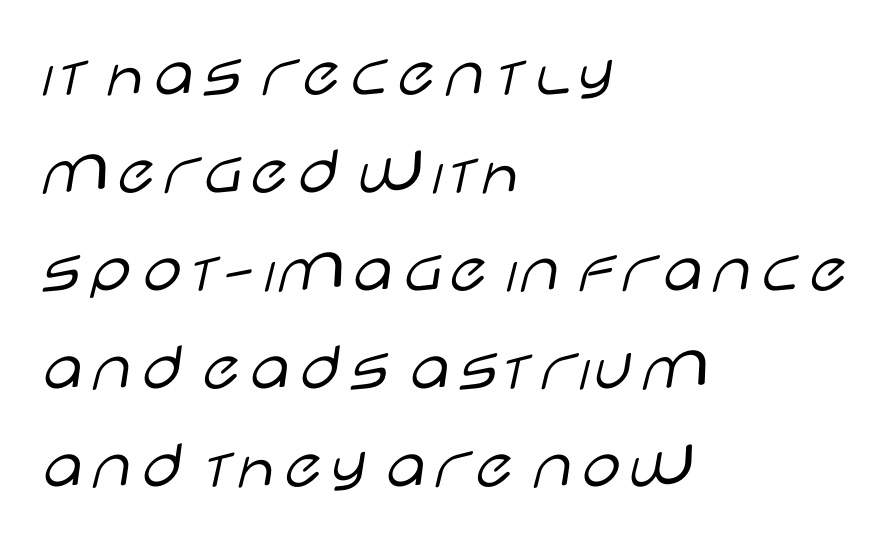
The image shows 70 px light, wide sans-serif type; set left-aligned, normal line spacing (1.4x), normal letter spacing, not underlined; low stroke contrast and a large x-height.
